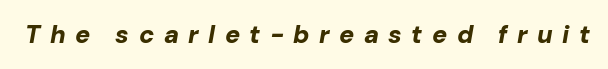
Descender tails drop into unmarked territory. How heavy is the stroke? Heavy — this is a bold. A typesetter would call this heavily tracked-out type. Observe the lean: these are italic letterforms.
